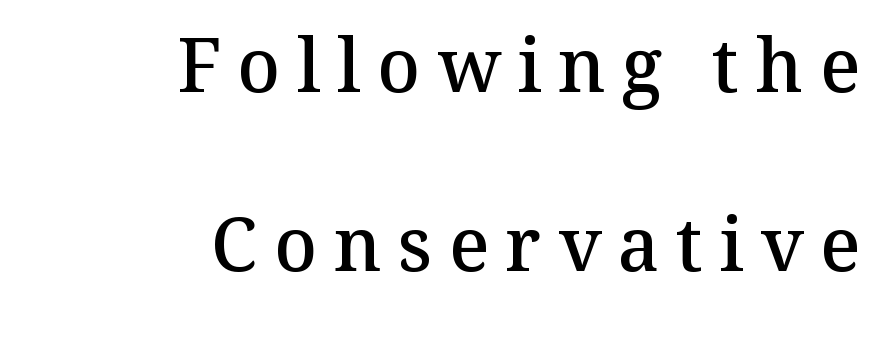
{"serif": "yes", "italic": "no", "bold": "semi", "weight": "semibold", "width": "normal", "stroke_contrast": "medium", "x_height": "medium", "monospaced": "no", "underline": "no", "align": "right", "line_spacing": "loose", "line_spacing_ratio": 2.42, "letter_spacing": "wide", "letter_spacing_em": 0.22, "glyph_px": 74}
